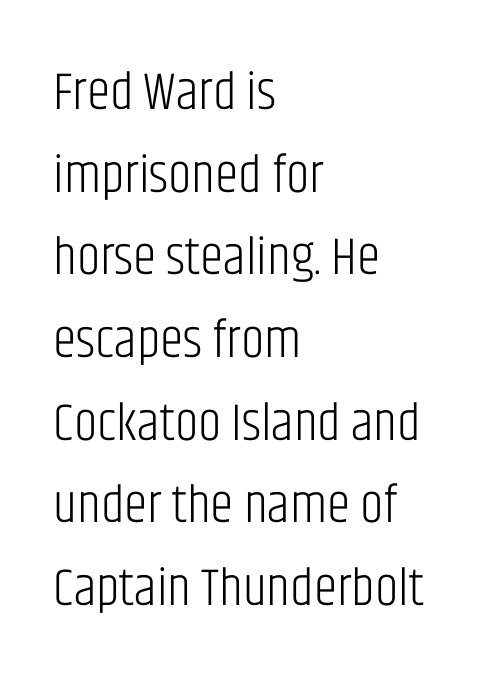
Q: Is the text bold? A: No.
Q: Is the text italic (slanted)? A: No, it is upright.
Q: Is the typeface a serif or a sans-serif typeface? A: Sans-serif.
Q: Is the text underlined? A: No.
Q: How is the paragraph aligned? A: Left-aligned.
Q: Is the spacing between letters normal or unusually wide? A: Normal.
Q: Is the spacing between lines tight, normal or loose? A: Normal.
Q: Width (condensed, normal, or wide)? A: Condensed.
Q: Stroke contrast? A: Low.
Q: x-height? A: Large.
Q: Monospaced? A: No.
